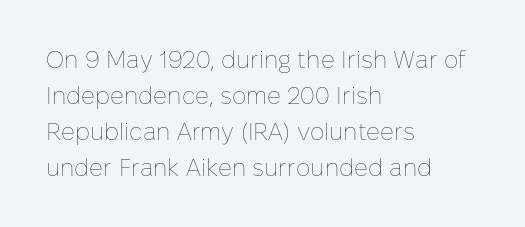
The image shows 24 px text type, upright; set left-aligned, normal line spacing (1.5x), normal letter spacing, not underlined.
